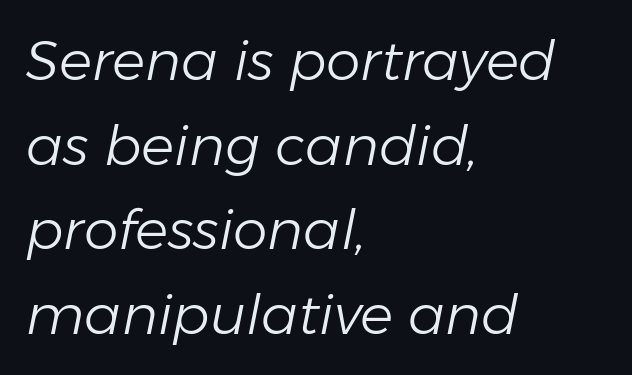
{"italic": "yes", "lean": "right", "slant_degrees": 11, "bold": "no", "weight": "light", "width": "normal", "stroke_contrast": "low", "x_height": "medium", "monospaced": "no", "underline": "no", "align": "left", "line_spacing": "normal", "line_spacing_ratio": 1.54, "letter_spacing": "normal", "letter_spacing_em": 0.0, "glyph_px": 55}
